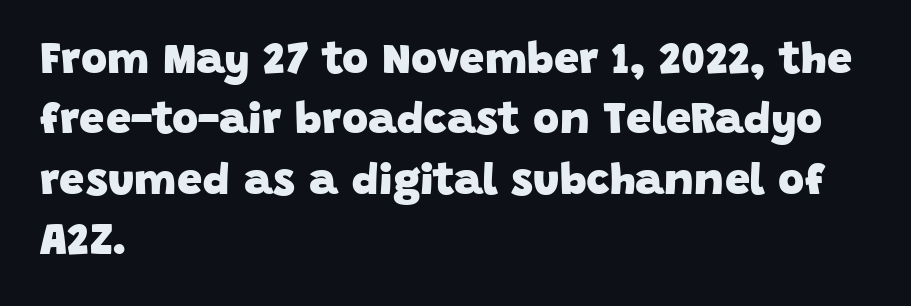
Q: Is the text bold? A: Yes.
Q: Is the typeface a serif or a sans-serif typeface? A: Sans-serif.
Q: Is the text underlined? A: No.
Q: How is the paragraph aligned? A: Left-aligned.
Q: Is the spacing between letters normal or unusually wide? A: Normal.
Q: Is the spacing between lines tight, normal or loose? A: Normal.
Q: Width (condensed, normal, or wide)? A: Normal.
Q: Stroke contrast? A: Low.
Q: x-height? A: Large.
Q: Monospaced? A: No.
